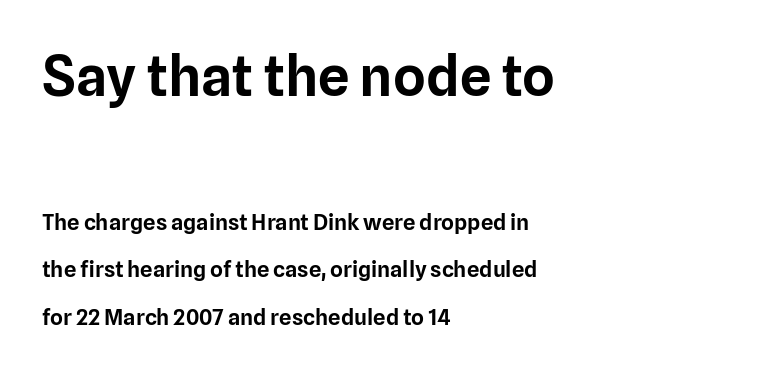
Widely set lines give the paragraph a tall, airy silhouette. Decoration check: the copy has no underline. These lines are set flush left with a ragged right edge. The specimen reads as upright at a glance. The rendering keeps characters at their native spacing. Here the first block reads like a headline and the second like body copy.
